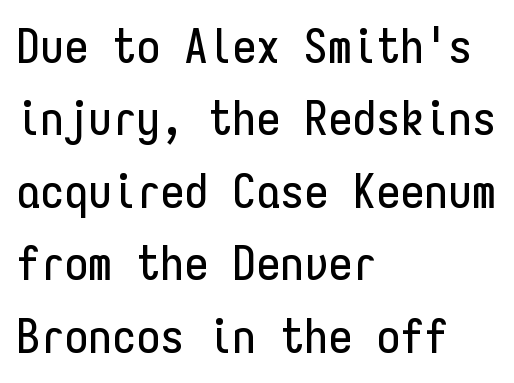
{"serif": "no", "italic": "no", "width": "condensed", "stroke_contrast": "low", "x_height": "medium", "monospaced": "yes", "underline": "no", "align": "left", "line_spacing": "normal", "line_spacing_ratio": 1.51, "letter_spacing": "normal", "letter_spacing_em": 0.0, "glyph_px": 48}
